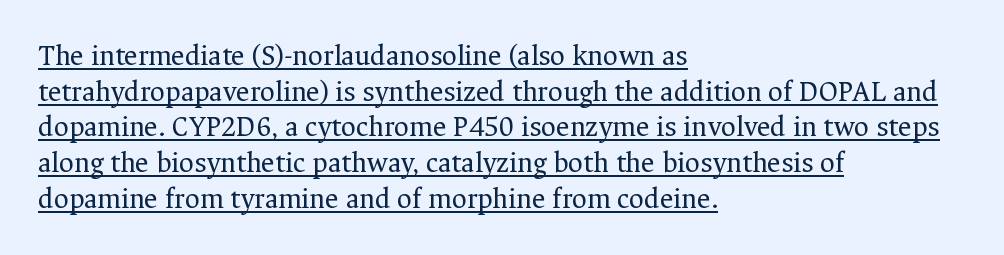
{"serif": "yes", "italic": "no", "bold": "no", "weight": "regular", "width": "normal", "stroke_contrast": "medium", "x_height": "medium", "monospaced": "no", "underline": "yes", "align": "left", "line_spacing_ratio": 1.23, "letter_spacing": "normal", "letter_spacing_em": 0.0, "glyph_px": 29}
